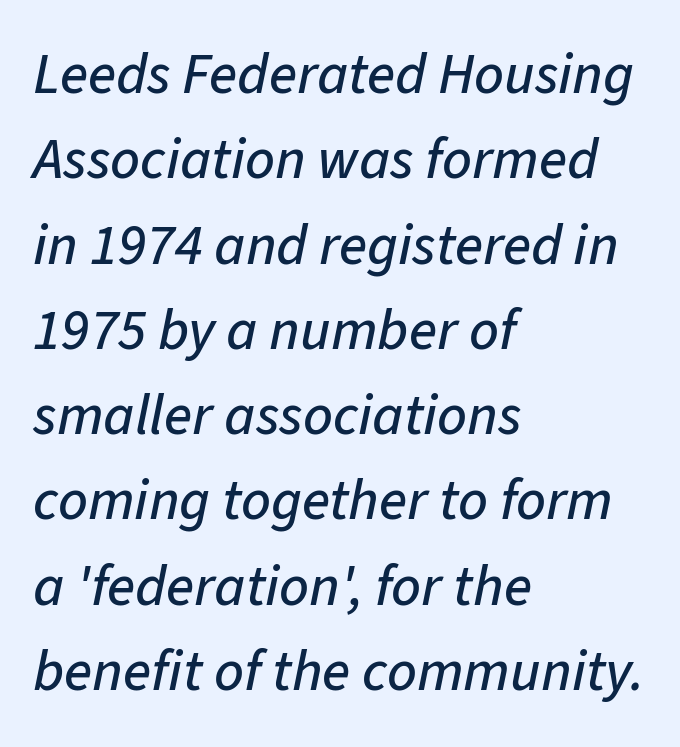
The image shows 58 px text type, italic (leaning right); set left-aligned, normal line spacing (1.47x), normal letter spacing, not underlined; low stroke contrast and a medium x-height.
